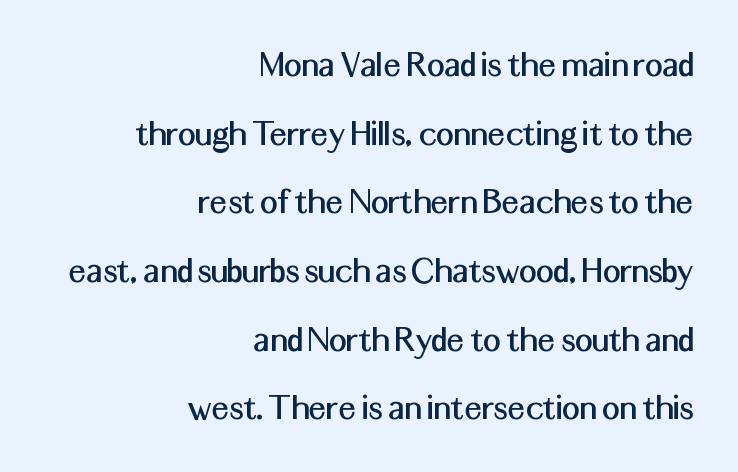
Q: Is the text italic (slanted)? A: No, it is upright.
Q: Is the typeface a serif or a sans-serif typeface? A: Sans-serif.
Q: Is the text underlined? A: No.
Q: How is the paragraph aligned? A: Right-aligned.
Q: Is the spacing between letters normal or unusually wide? A: Normal.
Q: Width (condensed, normal, or wide)? A: Normal.
Q: Stroke contrast? A: Medium.
Q: x-height? A: Medium.
Q: Monospaced? A: No.
